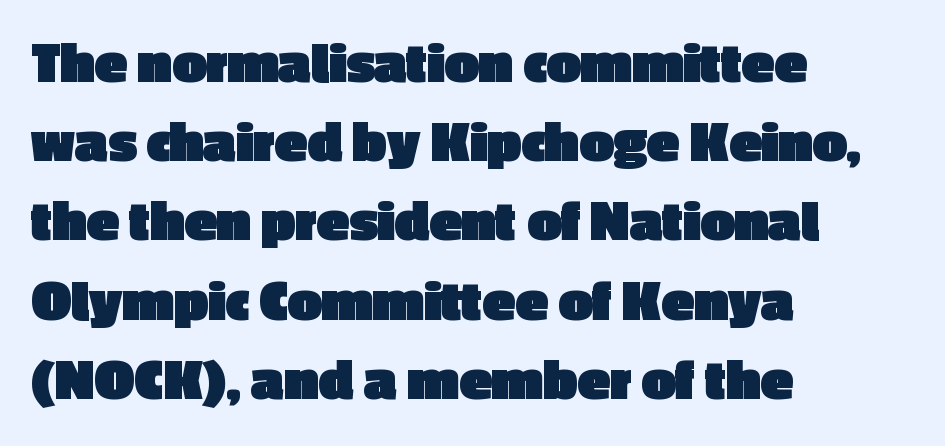
{"serif": "no", "italic": "no", "bold": "yes", "weight": "heavy", "width": "normal", "x_height": "medium", "monospaced": "no", "underline": "no", "align": "left", "line_spacing": "normal", "line_spacing_ratio": 1.32, "letter_spacing": "normal", "letter_spacing_em": 0.0, "glyph_px": 60}
